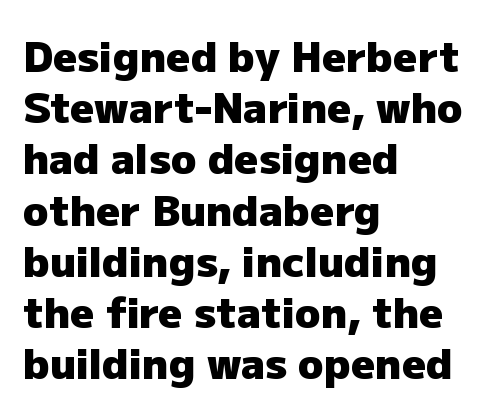
{"serif": "no", "italic": "no", "bold": "yes", "weight": "heavy", "width": "normal", "stroke_contrast": "low", "x_height": "medium", "monospaced": "no", "underline": "no", "align": "left", "line_spacing_ratio": 1.22, "letter_spacing": "normal", "letter_spacing_em": 0.0, "glyph_px": 42}
